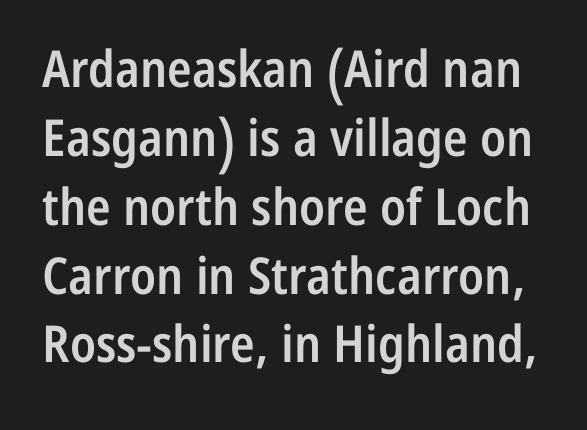
The passage shown is typed in a proportional face where columns would drift. The tracking reads as untouched default to a designer's eye. Stems and bowls a touch heavier than normal — semibold. Lines of text with bare space underneath. Regarding leading, the lines here are spaced in the standard way.
